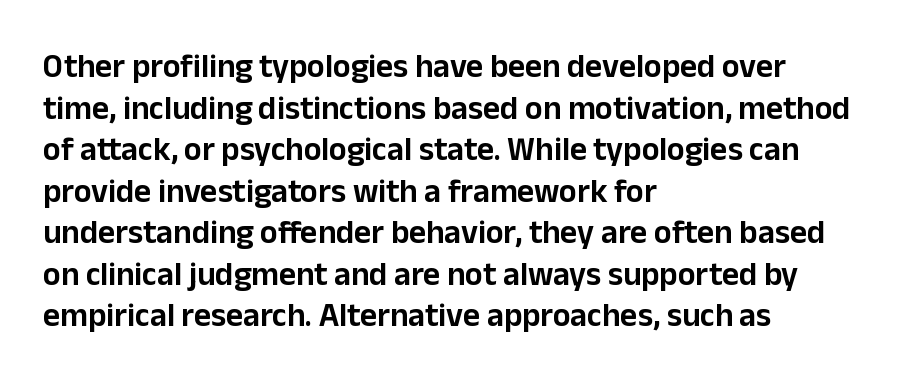
The image shows 33 px sans-serif type, upright; set left-aligned, normal line spacing (1.26x), normal letter spacing, not underlined; low stroke contrast and a medium x-height.
